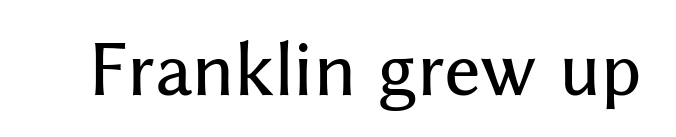
Q: Is the text italic (slanted)? A: No, it is upright.
Q: Is the typeface a serif or a sans-serif typeface? A: Sans-serif.
Q: Is the text underlined? A: No.
Q: Is the spacing between letters normal or unusually wide? A: Normal.
Q: Width (condensed, normal, or wide)? A: Normal.
Q: Stroke contrast? A: Medium.
Q: x-height? A: Medium.
Q: Monospaced? A: No.
